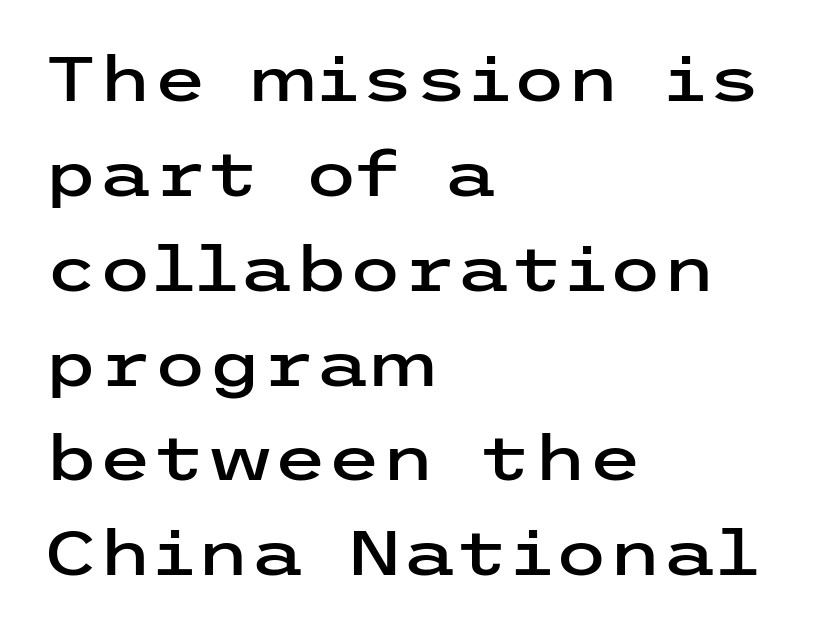
{"serif": "no", "italic": "no", "width": "wide", "stroke_contrast": "low", "x_height": "medium", "underline": "no", "align": "left", "line_spacing": "normal", "line_spacing_ratio": 1.53, "letter_spacing": "normal", "letter_spacing_em": 0.0, "glyph_px": 62}
